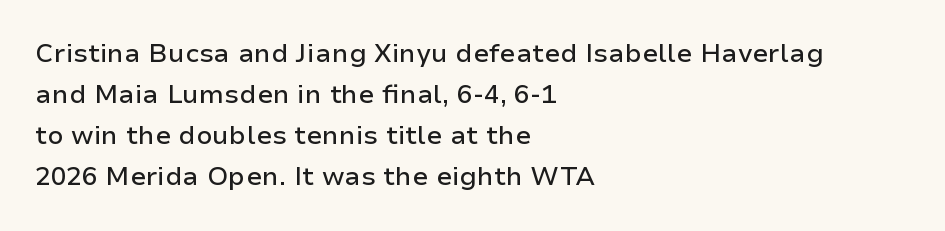
Descenders hang freely into open space. The font's upright variant was chosen for this text. Alignment: flush left. Leading: standard. The letterforms sit shoulder to shoulder at normal distance.
